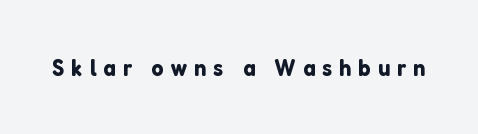
{"italic": "no", "underline": "no", "letter_spacing": "wide", "letter_spacing_em": 0.29, "glyph_px": 24}
